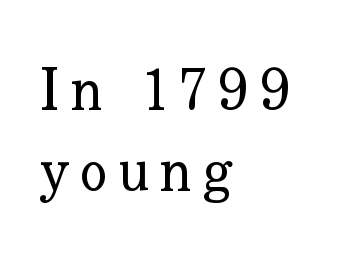
The text was rendered using a seriffed face with decorative stroke endings. Heft: none added — not bold. Nobody drew a line under any word here. The typesetter chose a ragged-right arrangement here. This is the regular roman posture of the typeface.
